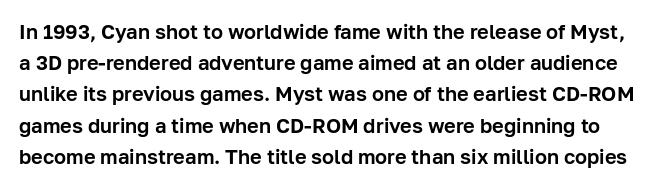
Q: Is the text italic (slanted)? A: No, it is upright.
Q: Is the text underlined? A: No.
Q: Is the spacing between letters normal or unusually wide? A: Normal.
Q: Is the spacing between lines tight, normal or loose? A: Normal.
